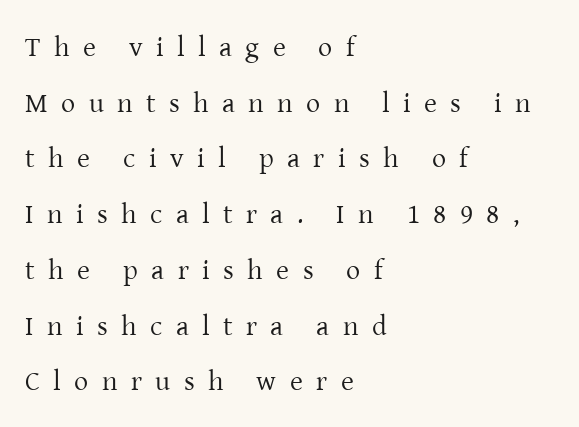
There is plenty of visible air inserted between adjacent glyphs. Leading: increased. A roman cut, with each character standing at attention. One-word summary of the alignment: left. Weight: in the light-to-regular range. Varying glyph widths throughout — classic text-font behaviour.
